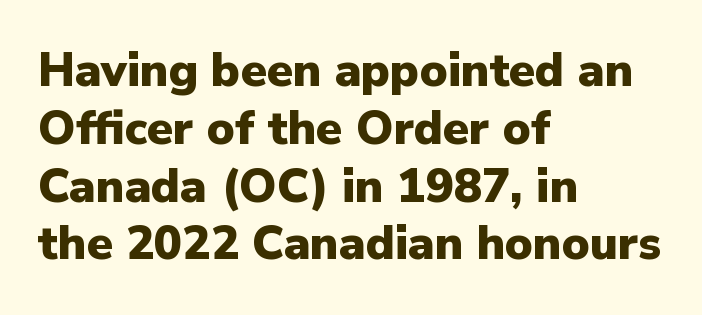
Underlining? Definitely not there. The paragraph has a hard left edge and a soft right edge. In terms of letterspacing, this is plain default setting. The letters stand straight up with perfectly vertical stems.
